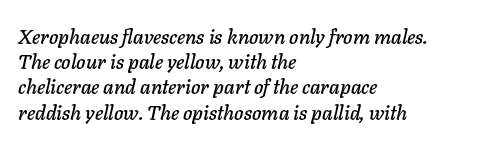
{"italic": "yes", "lean": "right", "slant_degrees": 11, "underline": "no", "align": "left", "line_spacing": "normal", "line_spacing_ratio": 1.26, "letter_spacing": "normal", "letter_spacing_em": 0.0, "glyph_px": 20}
